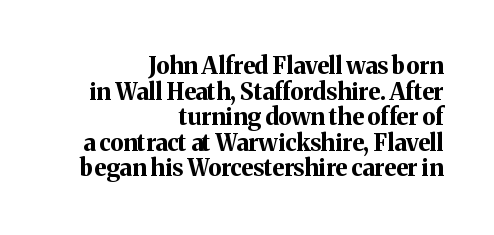
The image shows 23 px bold type, upright; set right-aligned, tight line spacing (1.11x), normal letter spacing, not underlined.
